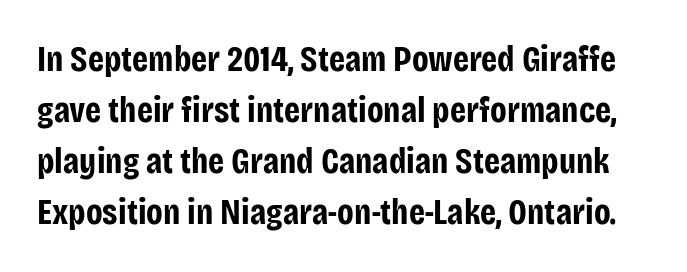
{"serif": "no", "italic": "no", "bold": "yes", "weight": "bold", "width": "condensed", "stroke_contrast": "low", "x_height": "large", "monospaced": "no", "underline": "no", "line_spacing": "normal", "line_spacing_ratio": 1.42, "letter_spacing": "normal", "letter_spacing_em": 0.0, "glyph_px": 36}
